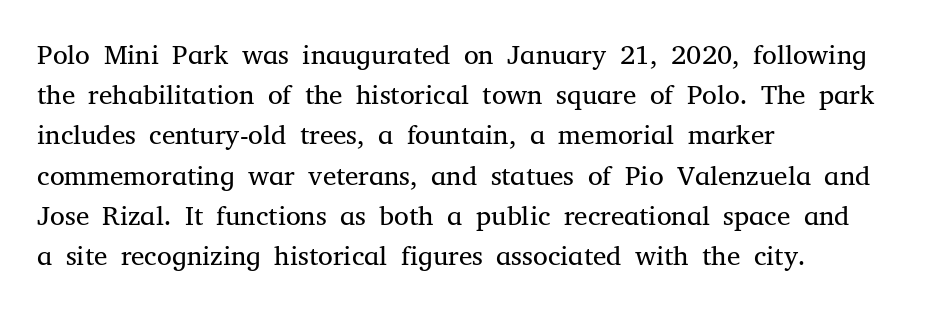
Q: Is the text bold? A: No.
Q: Is the text italic (slanted)? A: No, it is upright.
Q: Is the text underlined? A: No.
Q: How is the paragraph aligned? A: Left-aligned.
Q: Is the spacing between letters normal or unusually wide? A: Normal.
Q: Is the spacing between lines tight, normal or loose? A: Normal.
